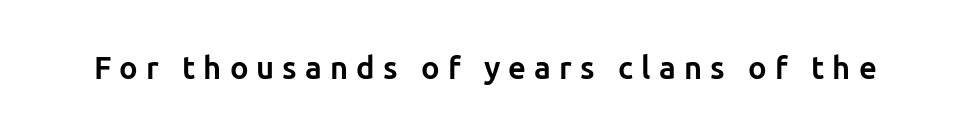
{"serif": "no", "italic": "no", "bold": "yes", "weight": "bold", "width": "normal", "stroke_contrast": "low", "x_height": "medium", "monospaced": "no", "underline": "no", "letter_spacing": "wide", "letter_spacing_em": 0.26, "glyph_px": 31}
